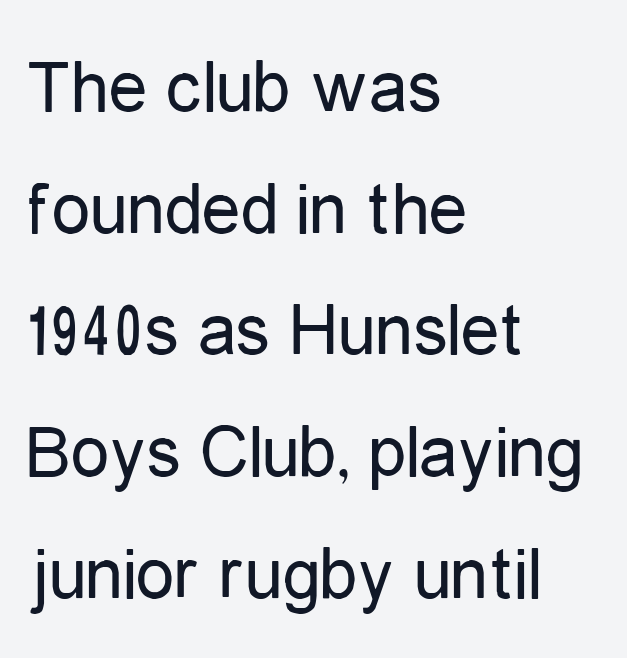
{"serif": "no", "italic": "no", "bold": "no", "weight": "regular", "width": "condensed", "stroke_contrast": "low", "x_height": "medium", "monospaced": "no", "underline": "no", "align": "left", "line_spacing": "normal", "line_spacing_ratio": 1.58, "letter_spacing": "normal", "letter_spacing_em": 0.0, "glyph_px": 77}
